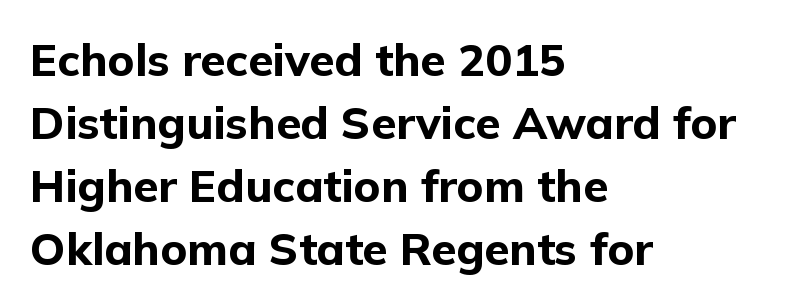
The image shows 45 px bold sans-serif type, upright; set left-aligned, normal line spacing (1.4x), normal letter spacing, not underlined; low stroke contrast and a medium x-height.
